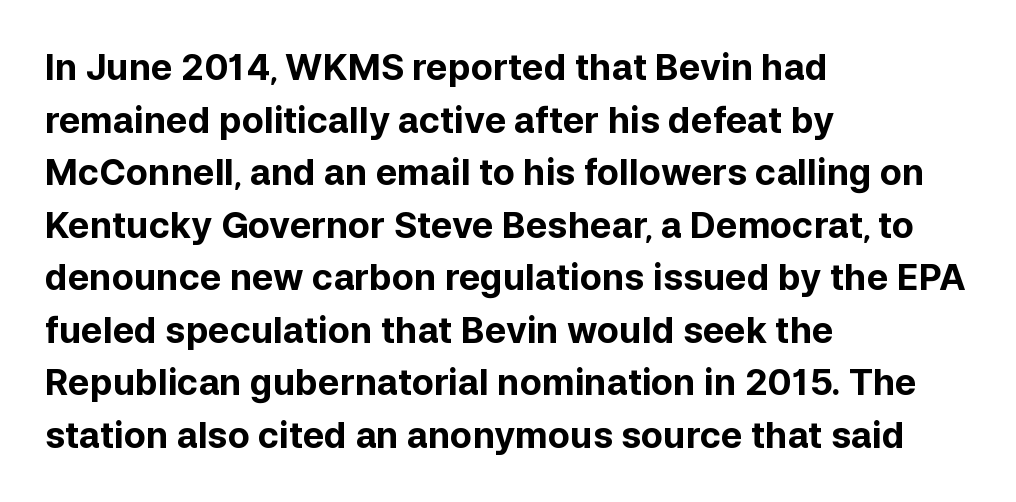
Q: Is the text bold? A: Yes.
Q: Is the text italic (slanted)? A: No, it is upright.
Q: Is the typeface a serif or a sans-serif typeface? A: Sans-serif.
Q: Is the text underlined? A: No.
Q: How is the paragraph aligned? A: Left-aligned.
Q: Is the spacing between letters normal or unusually wide? A: Normal.
Q: Is the spacing between lines tight, normal or loose? A: Normal.
Q: Width (condensed, normal, or wide)? A: Normal.
Q: Stroke contrast? A: Low.
Q: x-height? A: Medium.
Q: Monospaced? A: No.
